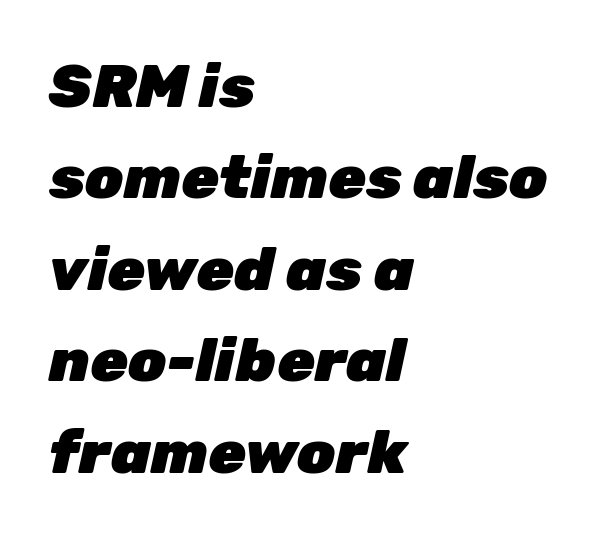
Character widths vary here, with narrow letters taking less room than wide ones. You'd pick this weight for a headline — it's a proper bold. Inter-character spacing is left at the font's built-in metrics. Students, observe: this is what conventionally led text looks like.
